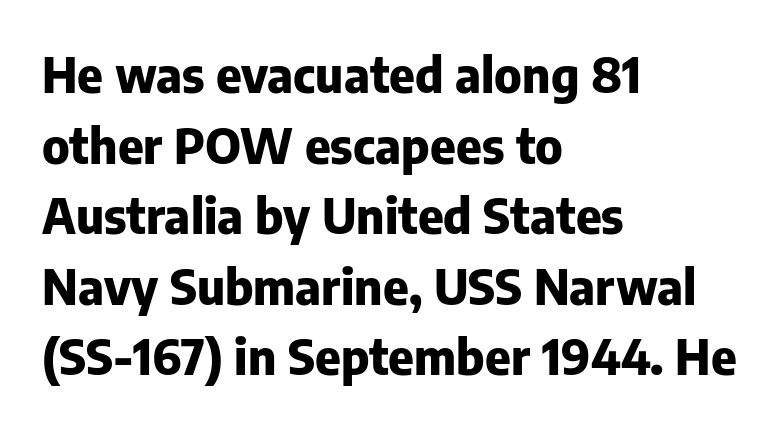
Q: Is the text bold? A: Yes.
Q: Is the text italic (slanted)? A: No, it is upright.
Q: Is the typeface a serif or a sans-serif typeface? A: Sans-serif.
Q: Is the text underlined? A: No.
Q: How is the paragraph aligned? A: Left-aligned.
Q: Is the spacing between letters normal or unusually wide? A: Normal.
Q: Is the spacing between lines tight, normal or loose? A: Normal.
Q: Width (condensed, normal, or wide)? A: Normal.
Q: Stroke contrast? A: Low.
Q: x-height? A: Medium.
Q: Monospaced? A: No.
